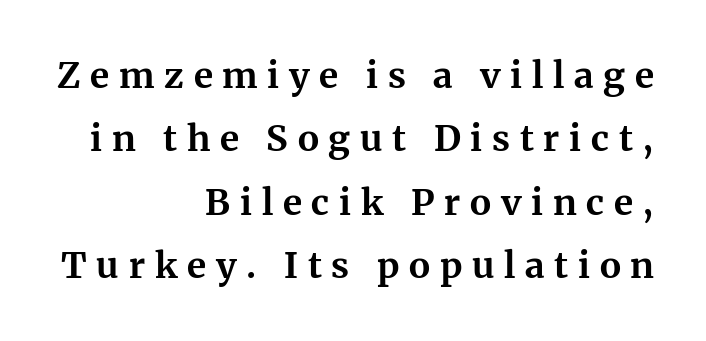
{"serif": "yes", "italic": "no", "bold": "yes", "weight": "bold", "width": "normal", "stroke_contrast": "medium", "x_height": "medium", "monospaced": "no", "underline": "no", "align": "right", "line_spacing_ratio": 1.76, "letter_spacing": "wide", "letter_spacing_em": 0.27, "glyph_px": 36}
